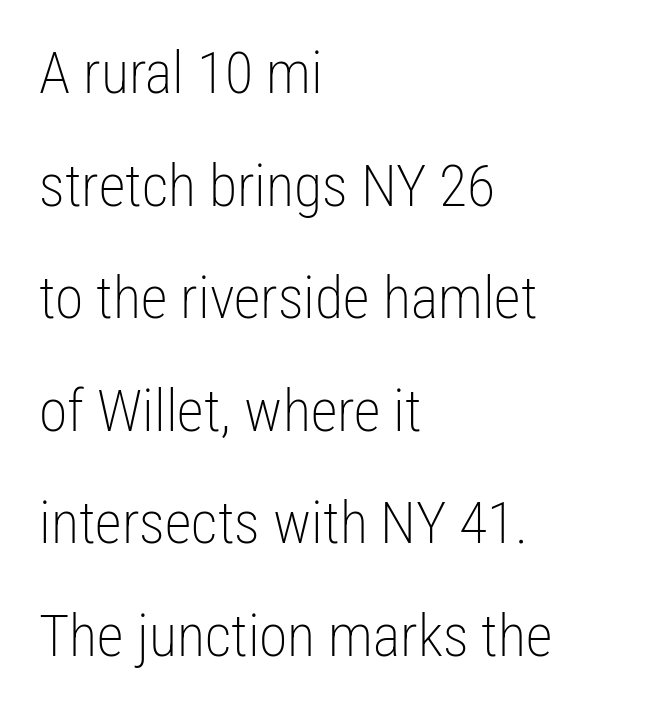
The image shows 58 px light, condensed sans-serif type, upright; set left-aligned, loose line spacing (1.94x), normal letter spacing, not underlined; low stroke contrast and a medium x-height.
